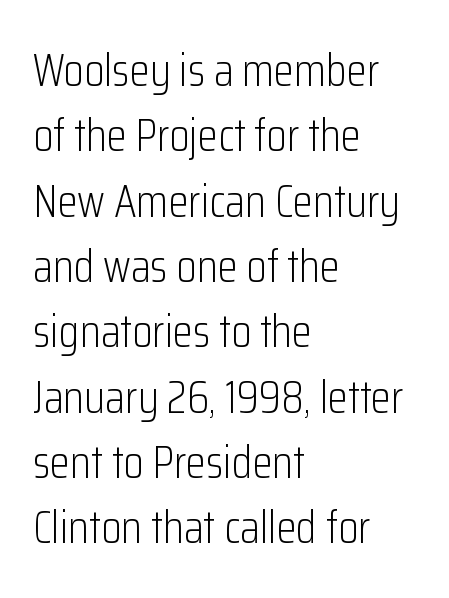
Q: Is the text bold? A: No.
Q: Is the text italic (slanted)? A: No, it is upright.
Q: Is the typeface a serif or a sans-serif typeface? A: Sans-serif.
Q: Is the text underlined? A: No.
Q: How is the paragraph aligned? A: Left-aligned.
Q: Is the spacing between letters normal or unusually wide? A: Normal.
Q: Is the spacing between lines tight, normal or loose? A: Normal.
Q: Width (condensed, normal, or wide)? A: Condensed.
Q: Stroke contrast? A: Low.
Q: x-height? A: Medium.
Q: Monospaced? A: No.
